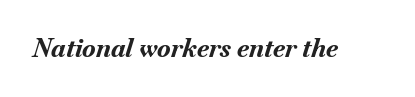
Q: Is the text bold? A: Yes.
Q: Is the text italic (slanted)? A: Yes, it leans right by about 18 degrees.
Q: Is the text underlined? A: No.
Q: Is the spacing between letters normal or unusually wide? A: Normal.
